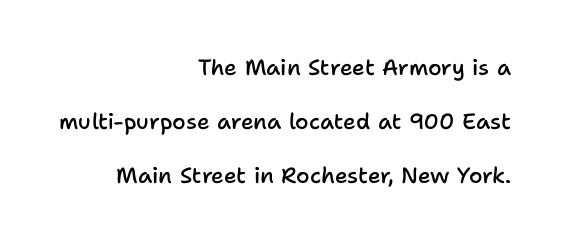
Q: Is the text bold? A: Semi-bold.
Q: Is the text italic (slanted)? A: No, it is upright.
Q: Is the text underlined? A: No.
Q: How is the paragraph aligned? A: Right-aligned.
Q: Is the spacing between letters normal or unusually wide? A: Normal.
Q: Is the spacing between lines tight, normal or loose? A: Loose.
